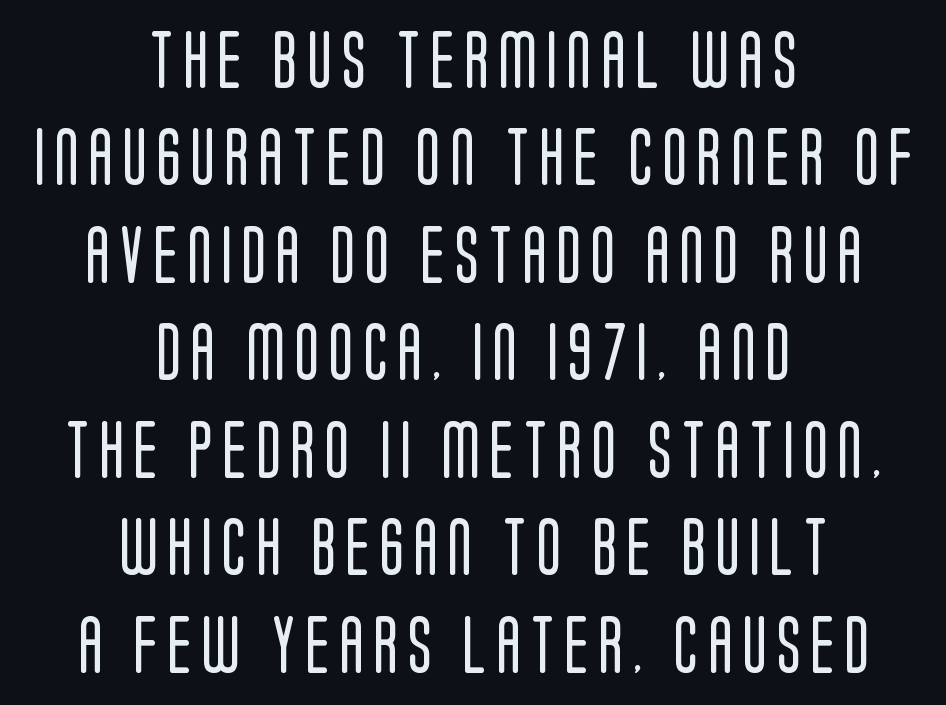
The image shows 57 px regular-weight, condensed sans-serif type, upright; set centered, line spacing 1.71x, not underlined; low stroke contrast and a large x-height.
